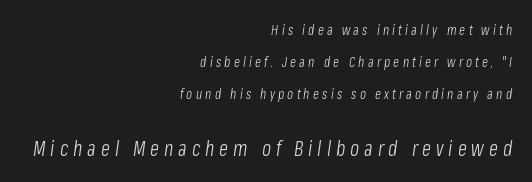
The image shows 21 px text type, italic (leaning right); set right-aligned, loose line spacing (2.28x), unusually wide letter spacing (+0.23 em), not underlined; the second (bottom) block is 1.5x larger.
